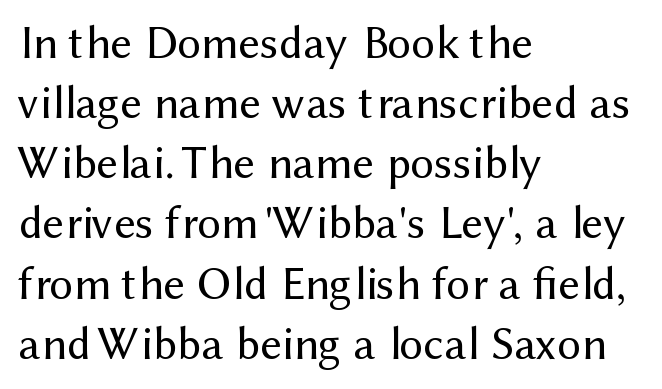
{"serif": "no", "italic": "no", "bold": "no", "weight": "regular", "width": "normal", "stroke_contrast": "medium", "x_height": "medium", "monospaced": "no", "underline": "no", "align": "left", "line_spacing": "normal", "line_spacing_ratio": 1.28, "letter_spacing": "normal", "letter_spacing_em": 0.0, "glyph_px": 47}
